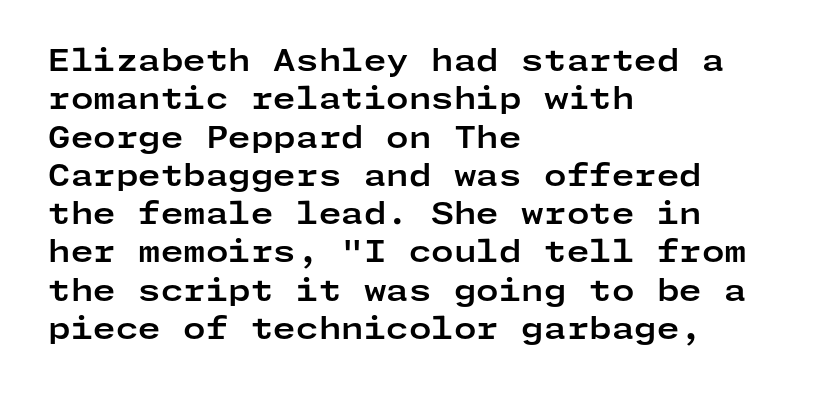
The font family rendered here belongs to the sans-serif group. The space beneath each line is pristine and unruled. Every character sits straight up, as roman type does. Visually the block forms a straight wall on the left and a jagged coastline on the right.
